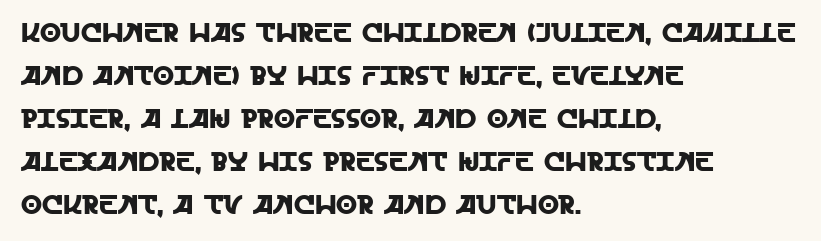
The image shows 27 px text type, upright; set left-aligned, normal line spacing (1.59x), normal letter spacing, not underlined.
